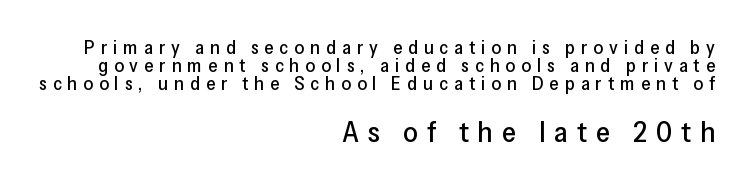
Q: Is the text italic (slanted)? A: No, it is upright.
Q: Is the typeface a serif or a sans-serif typeface? A: Sans-serif.
Q: Is the text underlined? A: No.
Q: How is the paragraph aligned? A: Right-aligned.
Q: Is the spacing between letters normal or unusually wide? A: Unusually wide.
Q: Is the spacing between lines tight, normal or loose? A: Tight.
Q: Which block of text is set in a larger size, the first (top) or the second (bottom)? A: The second (bottom) one.
Q: Width (condensed, normal, or wide)? A: Normal.
Q: Stroke contrast? A: Low.
Q: x-height? A: Medium.
Q: Monospaced? A: No.
